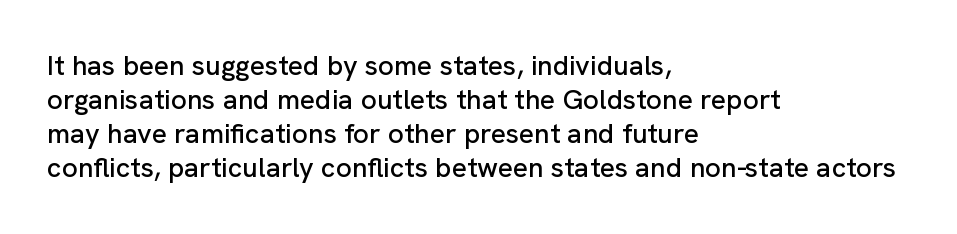
The image shows 28 px sans-serif type, upright; set left-aligned, line spacing 1.22x, normal letter spacing, not underlined; low stroke contrast and a medium x-height.
